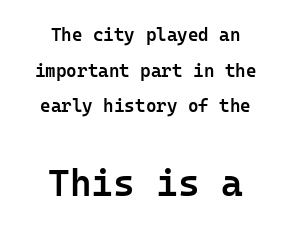
The passage shown is not underscored anywhere. Fixed-width glyphs throughout — classic coding-font behaviour. Every character sits straight up, as roman type does. Type style note: lacks serifs.
